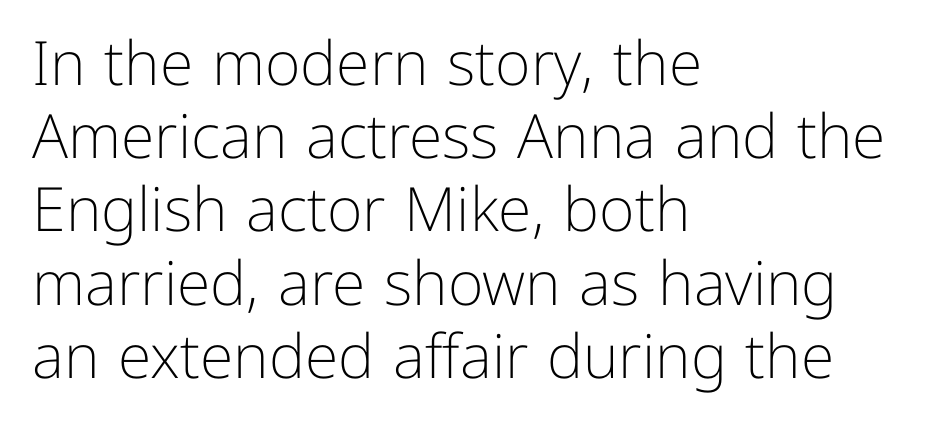
{"serif": "no", "italic": "no", "bold": "no", "weight": "light", "width": "normal", "stroke_contrast": "low", "x_height": "medium", "monospaced": "no", "underline": "no", "align": "left", "line_spacing_ratio": 1.2, "letter_spacing": "normal", "letter_spacing_em": 0.0, "glyph_px": 61}
